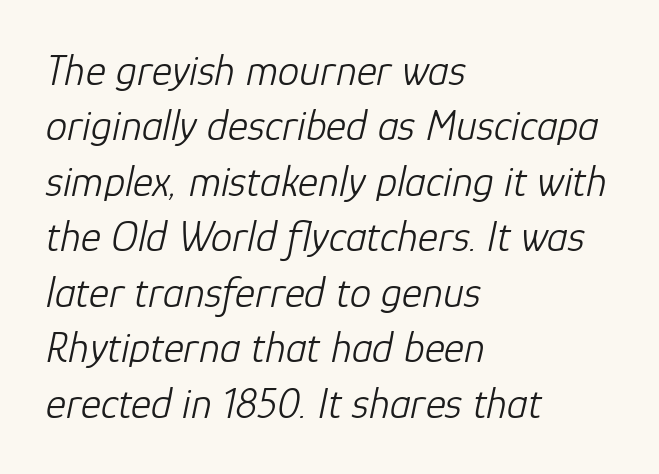
Do the characters align in a grid? No, the font is proportional. Each row of text sits above clean, open space. The letters sit at their default tracking, neither squeezed nor spread. These lines were composed using italics. Weight: in the light-to-regular range. Leading matches the norm, producing a regular column.
